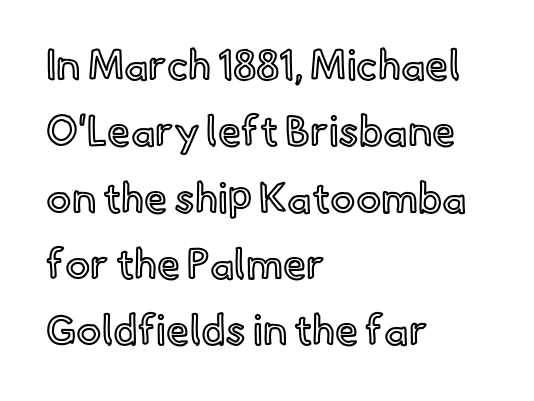
{"italic": "no", "width": "normal", "x_height": "small", "monospaced": "no", "underline": "no", "align": "left", "line_spacing": "normal", "line_spacing_ratio": 1.58, "letter_spacing": "normal", "letter_spacing_em": 0.0, "glyph_px": 42}
